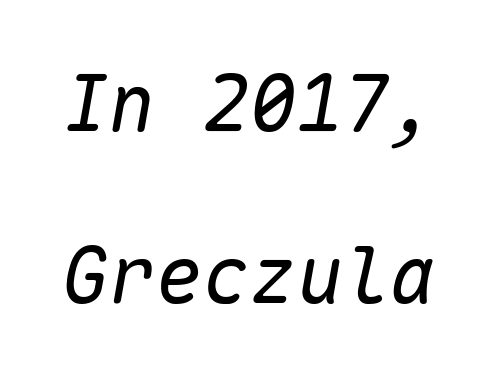
Compared with typical paragraphs, the rows here are farther apart. Does the lettering tilt? It does — this is italic. Stroke mass is kept to a normal reading level or below. The face used here is monospaced, like something from a code editor. The glyphs are unaccompanied by any horizontal stroke below them.
